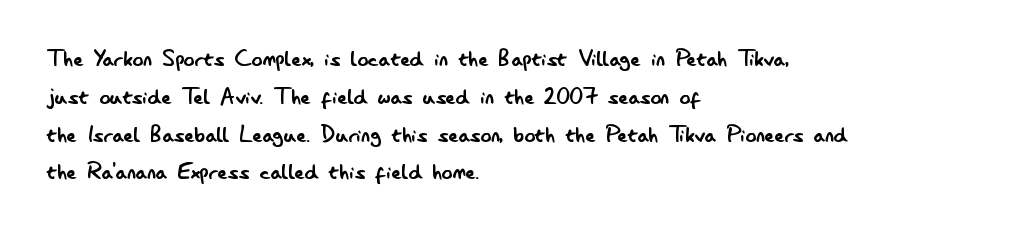
Short note: letters normally spaced. These lines are set flush left with a ragged right edge. The passage shown is not bold in any degree. Rows of type keep a routine distance in the vertical direction. This is the regular roman posture of the typeface.
